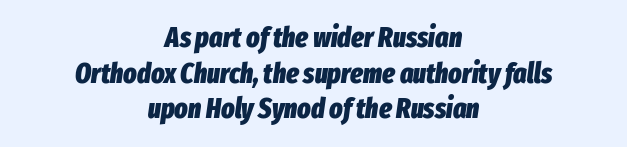
Q: Is the text bold? A: Yes.
Q: Is the text italic (slanted)? A: Yes, it leans right by about 8 degrees.
Q: Is the text underlined? A: No.
Q: How is the paragraph aligned? A: Centered.
Q: Is the spacing between letters normal or unusually wide? A: Normal.
Q: Is the spacing between lines tight, normal or loose? A: Normal.
Q: Width (condensed, normal, or wide)? A: Condensed.
Q: Stroke contrast? A: Low.
Q: x-height? A: Medium.
Q: Monospaced? A: No.
